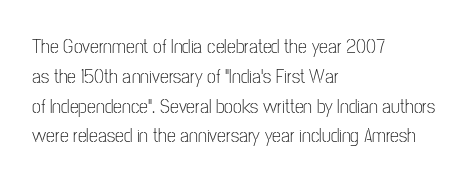
The image shows 20 px text type, upright; set left-aligned, normal line spacing (1.49x), normal letter spacing, not underlined.
